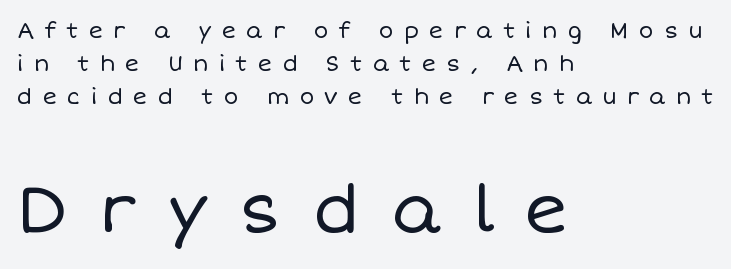
The baseline area is clear. How would I describe the line gaps? Plain and ordinary. This is roman type, the default non-slanted kind. Compared with typical body copy, the letter spacing here is much looser.
